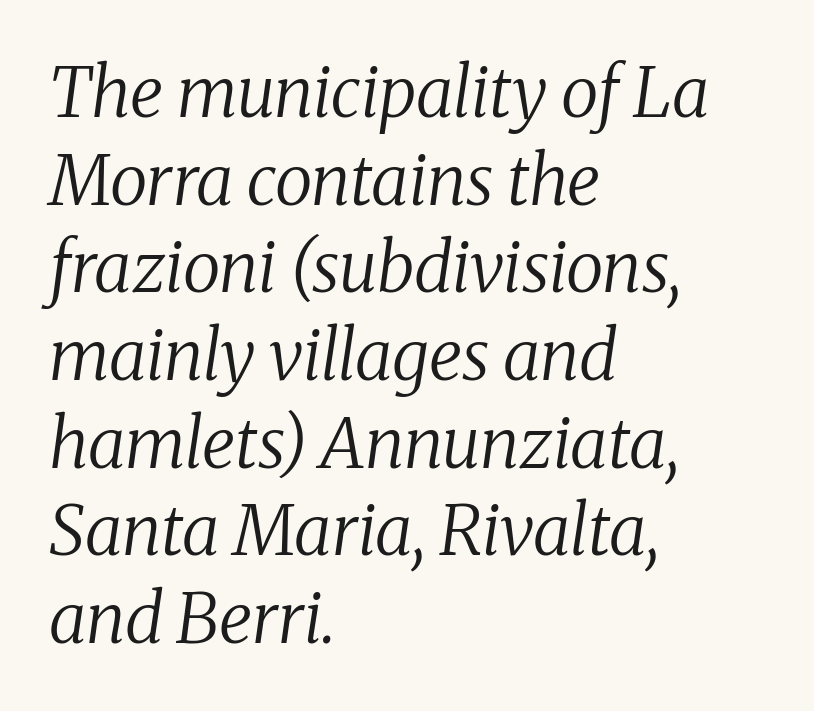
{"serif": "yes", "italic": "yes", "lean": "right", "slant_degrees": 8, "bold": "no", "weight": "regular", "width": "normal", "stroke_contrast": "medium", "x_height": "medium", "monospaced": "no", "underline": "no", "align": "left", "line_spacing": "normal", "line_spacing_ratio": 1.27, "letter_spacing": "normal", "letter_spacing_em": 0.0, "glyph_px": 69}
